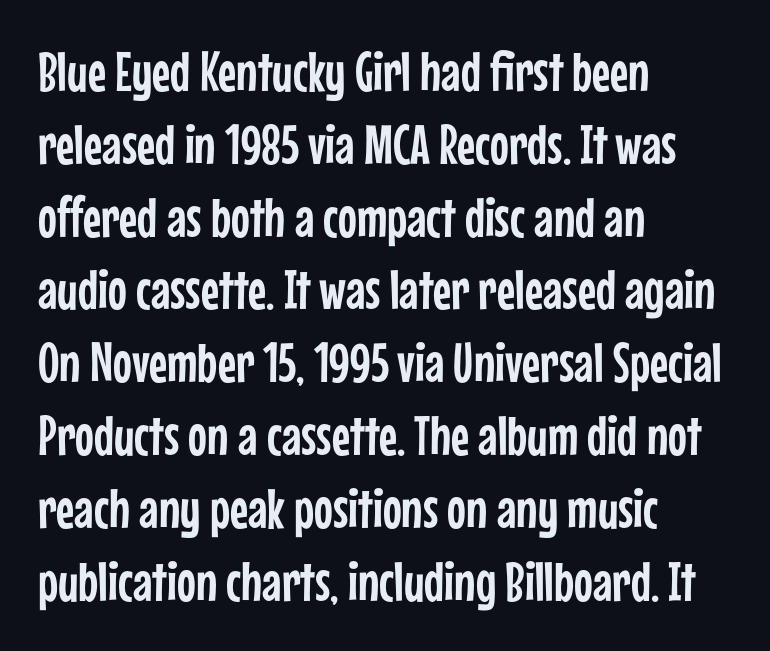
Character widths vary here, with narrow letters taking less room than wide ones. The zone under the glyphs is completely vacant. Quick note: interline space is typical. Glyph-to-glyph distance matches everyday printed text. Notice how the stems are strictly vertical — no italics here. A sans-serif font was chosen for this passage.
